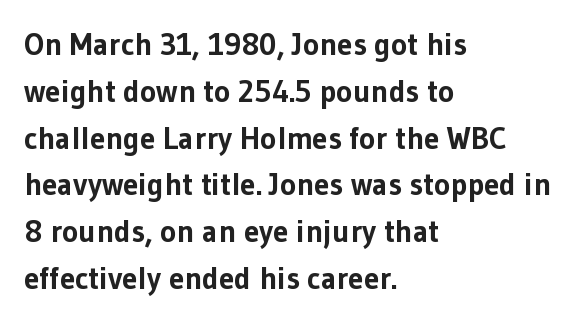
The characters look thick and weighty, a clear bold. Quick note: underline off. The text block is weighted toward the left margin, trailing off unevenly rightward. You can tell it's not italic because the verticals are truly vertical.
